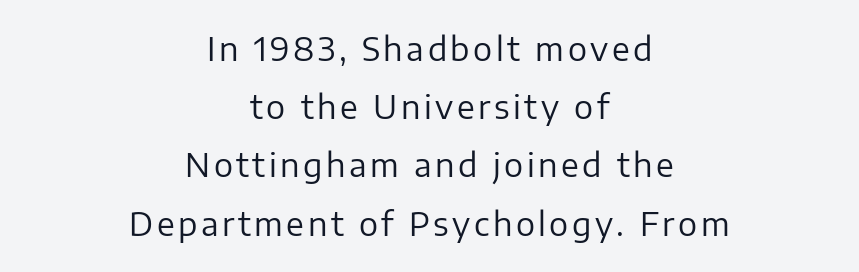
The image shows 32 px regular-weight sans-serif type, upright; set centered, line spacing 1.82x, not underlined; low stroke contrast and a medium x-height.
